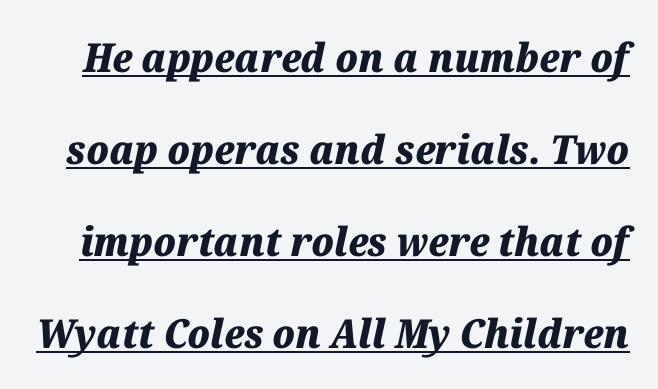
{"italic": "yes", "lean": "right", "slant_degrees": 12, "bold": "yes", "weight": "heavy", "width": "normal", "stroke_contrast": "medium", "x_height": "medium", "monospaced": "no", "underline": "yes", "line_spacing": "loose", "line_spacing_ratio": 2.3, "letter_spacing": "normal", "letter_spacing_em": 0.0, "glyph_px": 40}
